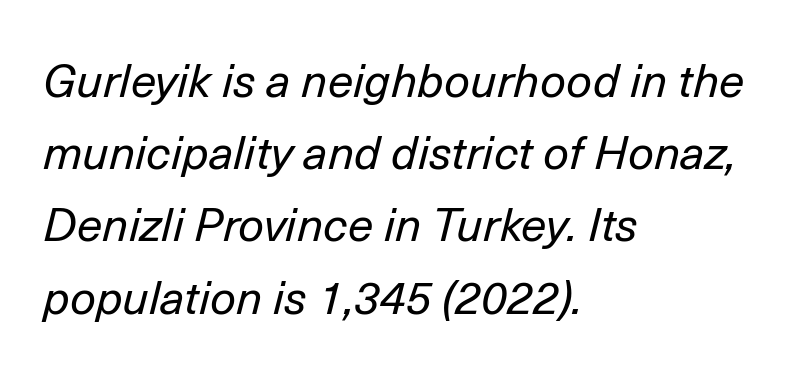
No extra tracking has been applied to these lines. Emphasis-style slanted type is in use. Line beginnings align vertically; line endings do not. Whoever set this chose a conventional vertical rhythm. The typesetting does not lean heavy: it is not bold.
